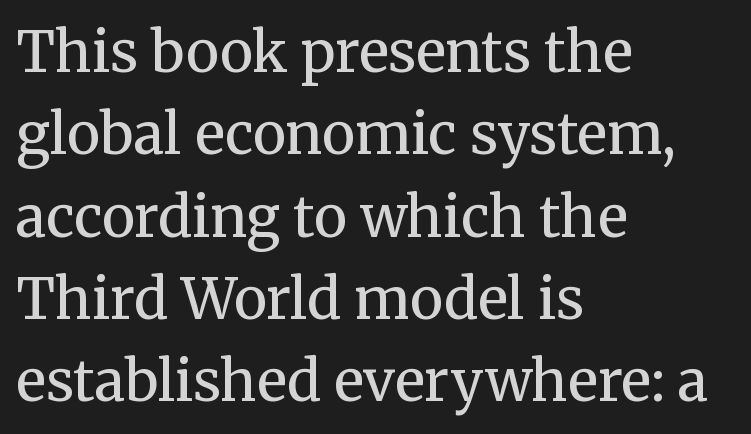
{"serif": "yes", "italic": "no", "bold": "no", "weight": "regular", "width": "normal", "stroke_contrast": "medium", "x_height": "medium", "monospaced": "no", "underline": "no", "align": "left", "line_spacing": "normal", "line_spacing_ratio": 1.47, "letter_spacing": "normal", "letter_spacing_em": 0.0, "glyph_px": 56}
